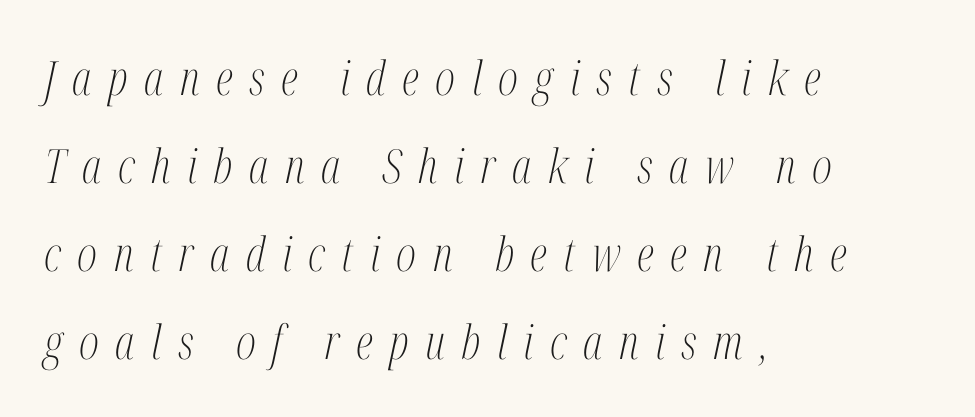
Look at the bottom of the vertical strokes: they flare into serifs here. Italic? Definitely — the glyphs are oblique. What stands out about the letter spacing? Its width — letters are far apart. Caption: face not bold, strokes unweighted. Visually the block forms a straight wall on the left and a jagged coastline on the right.
